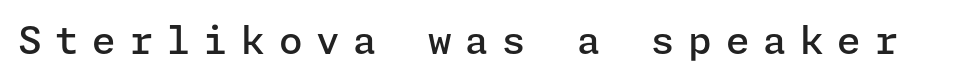
Q: Is the text bold? A: Semi-bold.
Q: Is the text italic (slanted)? A: No, it is upright.
Q: Is the typeface a serif or a sans-serif typeface? A: Sans-serif.
Q: Is the text underlined? A: No.
Q: Is the spacing between letters normal or unusually wide? A: Unusually wide.
Q: Width (condensed, normal, or wide)? A: Normal.
Q: Stroke contrast? A: Low.
Q: x-height? A: Medium.
